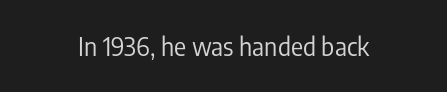
{"italic": "no", "bold": "no", "underline": "no", "letter_spacing": "normal", "letter_spacing_em": 0.0, "glyph_px": 25}
